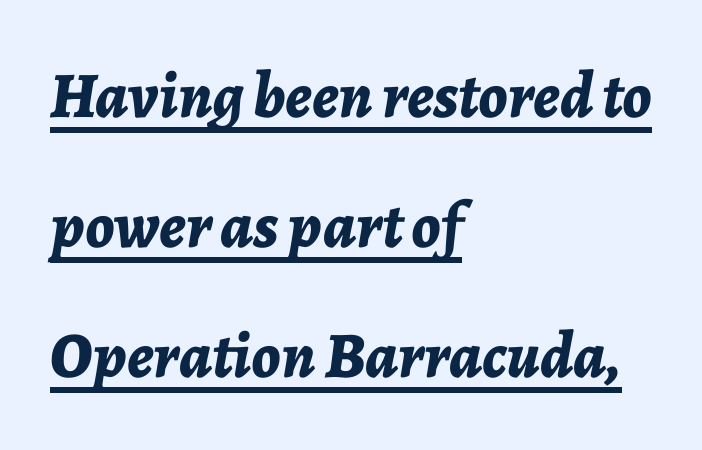
The image shows 65 px bold type, italic (leaning right); set left-aligned, loose line spacing (2.0x), normal letter spacing, underlined; low stroke contrast and a medium x-height.
